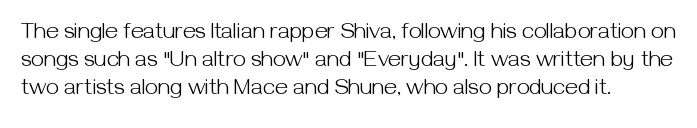
{"italic": "no", "bold": "no", "underline": "no", "line_spacing_ratio": 1.22, "letter_spacing": "normal", "letter_spacing_em": 0.0, "glyph_px": 23}
